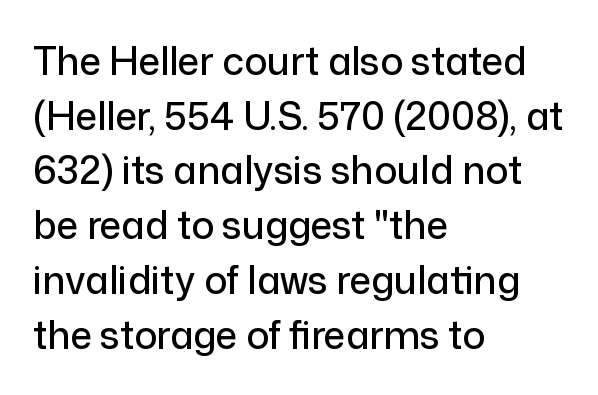
Q: Is the text italic (slanted)? A: No, it is upright.
Q: Is the typeface a serif or a sans-serif typeface? A: Sans-serif.
Q: Is the text underlined? A: No.
Q: How is the paragraph aligned? A: Left-aligned.
Q: Is the spacing between letters normal or unusually wide? A: Normal.
Q: Is the spacing between lines tight, normal or loose? A: Normal.
Q: Width (condensed, normal, or wide)? A: Normal.
Q: Stroke contrast? A: Low.
Q: x-height? A: Medium.
Q: Monospaced? A: No.
